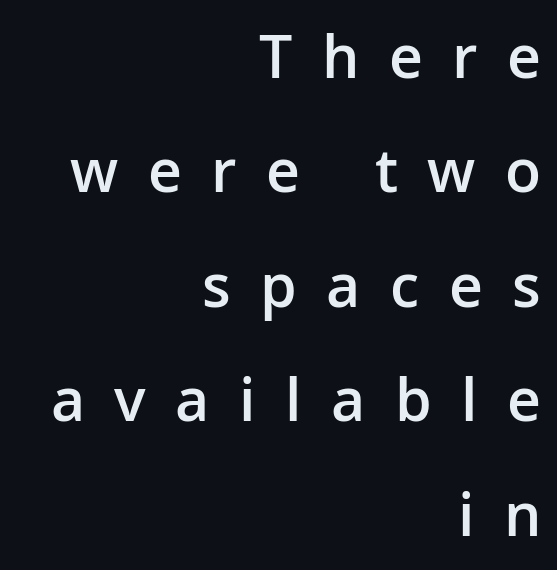
Q: Is the text bold? A: Semi-bold.
Q: Is the text italic (slanted)? A: No, it is upright.
Q: Is the typeface a serif or a sans-serif typeface? A: Sans-serif.
Q: Is the text underlined? A: No.
Q: How is the paragraph aligned? A: Right-aligned.
Q: Is the spacing between letters normal or unusually wide? A: Unusually wide.
Q: Is the spacing between lines tight, normal or loose? A: Loose.
Q: Width (condensed, normal, or wide)? A: Normal.
Q: Stroke contrast? A: Low.
Q: x-height? A: Medium.
Q: Monospaced? A: No.
